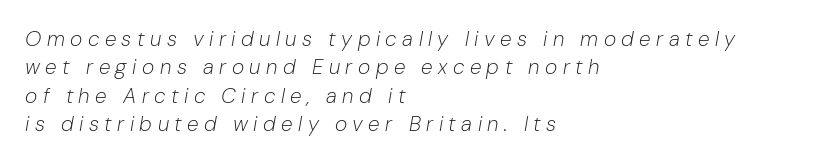
Counters stay open thanks to moderate or lighter strokes. The string is rendered with underlining switched off. These lines stack with their left ends in a neat column. Compared with typical paragraphs, the rows here are spaced about the same.
